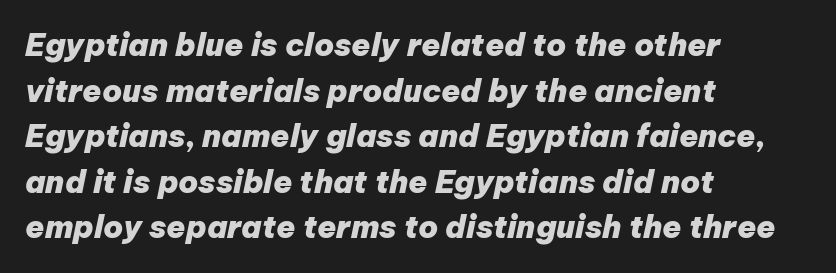
Q: Is the text bold? A: Yes.
Q: Is the text italic (slanted)? A: Yes, it leans right by about 12 degrees.
Q: Is the text underlined? A: No.
Q: How is the paragraph aligned? A: Left-aligned.
Q: Is the spacing between letters normal or unusually wide? A: Normal.
Q: Is the spacing between lines tight, normal or loose? A: Normal.
Q: Width (condensed, normal, or wide)? A: Normal.
Q: Stroke contrast? A: Low.
Q: x-height? A: Medium.
Q: Monospaced? A: No.
